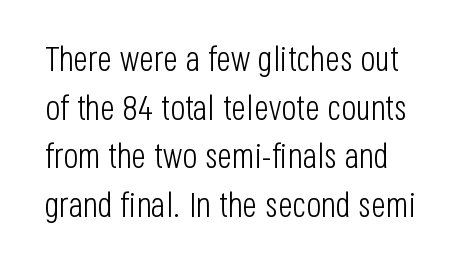
The image shows 35 px light, condensed sans-serif type, upright; set normal line spacing (1.39x), normal letter spacing, not underlined; low stroke contrast and a large x-height.
